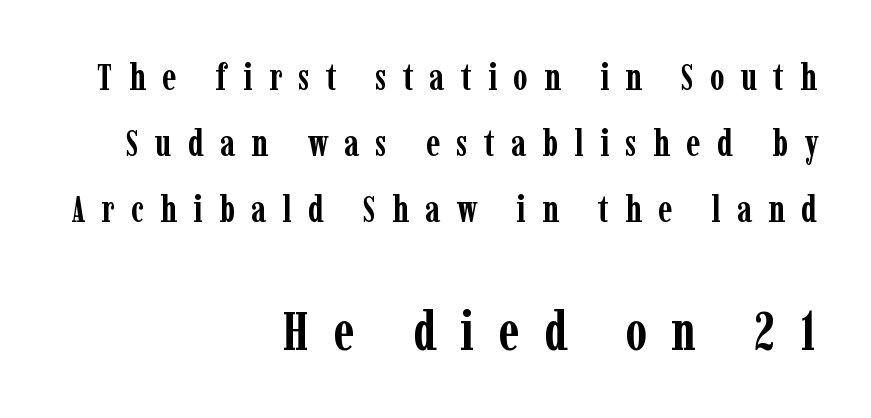
{"serif": "yes", "italic": "no", "bold": "yes", "weight": "semibold", "width": "condensed", "stroke_contrast": "low", "x_height": "medium", "monospaced": "no", "underline": "no", "align": "right", "line_spacing_ratio": 1.79, "letter_spacing": "wide", "letter_spacing_em": 0.44, "larger_block": "second", "size_ratio": 1.49, "glyph_px": 55}
